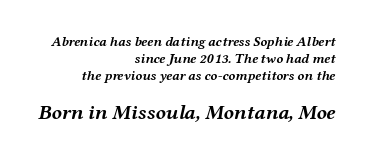
The image shows 21 px bold type, italic (leaning right); set right-aligned, line spacing 1.2x, normal letter spacing, not underlined; the second (bottom) block is 1.5x larger.
